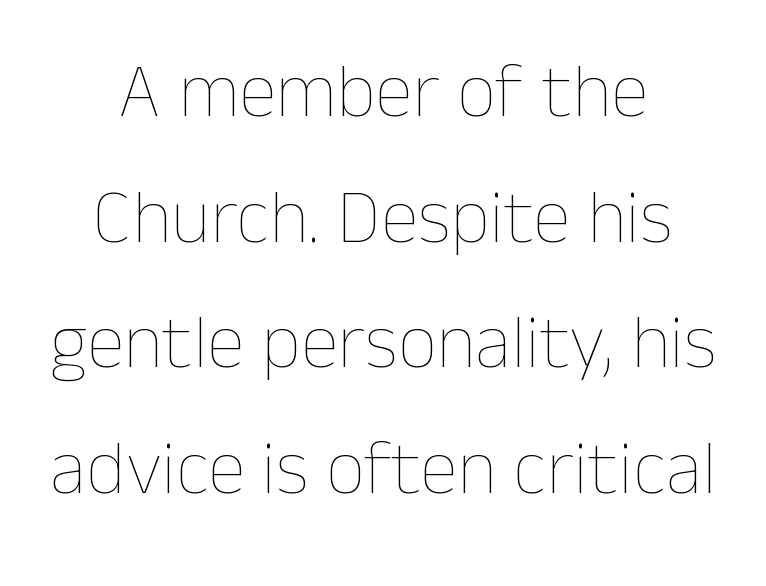
{"italic": "no", "bold": "no", "weight": "thin", "width": "normal", "stroke_contrast": "low", "x_height": "medium", "monospaced": "no", "underline": "no", "align": "center", "line_spacing": "normal", "line_spacing_ratio": 1.63, "letter_spacing": "normal", "letter_spacing_em": 0.0, "glyph_px": 77}
